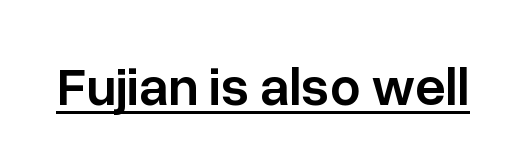
The image shows 54 px semibold sans-serif type, upright; set normal letter spacing, underlined; low stroke contrast and a medium x-height.
